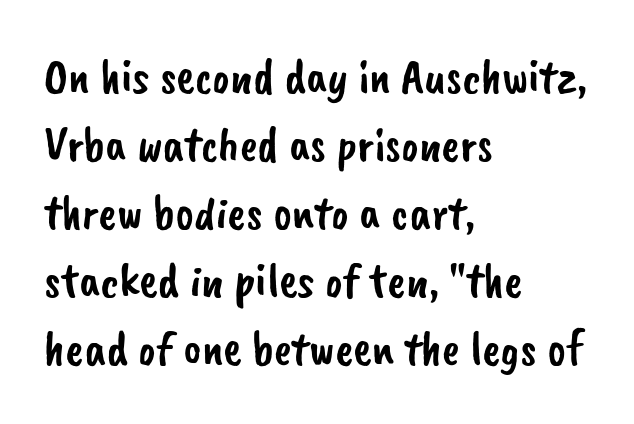
The image shows 49 px sans-serif type; set left-aligned, normal line spacing (1.39x), normal letter spacing, not underlined; low stroke contrast and a small x-height.
